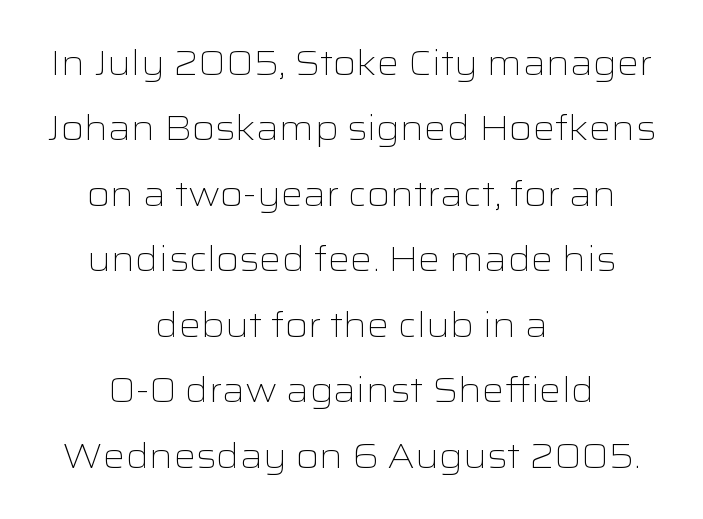
The image shows 35 px light, wide sans-serif type, upright; set centered, line spacing 1.87x, normal letter spacing, not underlined; low stroke contrast and a medium x-height.
